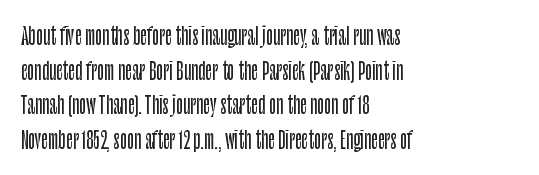
The image shows 23 px text type, upright; set left-aligned, normal line spacing (1.51x), normal letter spacing, not underlined.
